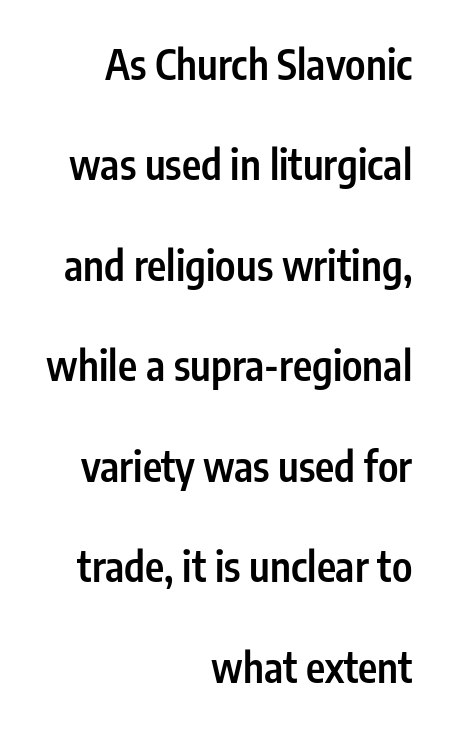
{"serif": "no", "italic": "no", "bold": "semi", "weight": "semibold", "width": "condensed", "stroke_contrast": "low", "x_height": "medium", "monospaced": "no", "underline": "no", "align": "right", "line_spacing": "loose", "line_spacing_ratio": 2.45, "letter_spacing": "normal", "letter_spacing_em": 0.0, "glyph_px": 41}
